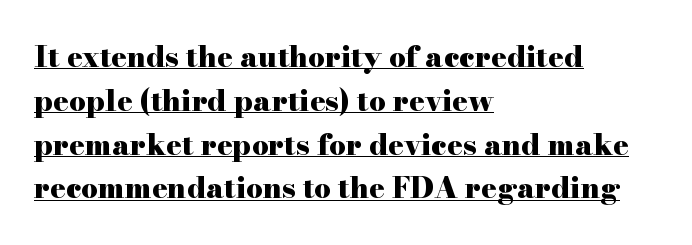
The image shows 29 px heavy, wide serif type, upright; set left-aligned, normal line spacing (1.51x), normal letter spacing, underlined; high stroke contrast and a small x-height.
